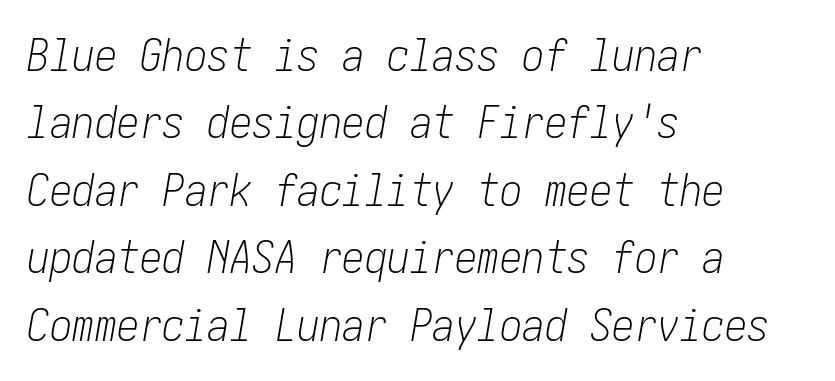
Q: Is the text bold? A: No.
Q: Is the text italic (slanted)? A: Yes, it leans right by about 10 degrees.
Q: Is the text underlined? A: No.
Q: How is the paragraph aligned? A: Left-aligned.
Q: Is the spacing between letters normal or unusually wide? A: Normal.
Q: Is the spacing between lines tight, normal or loose? A: Normal.
Q: Width (condensed, normal, or wide)? A: Condensed.
Q: Stroke contrast? A: Low.
Q: x-height? A: Medium.
